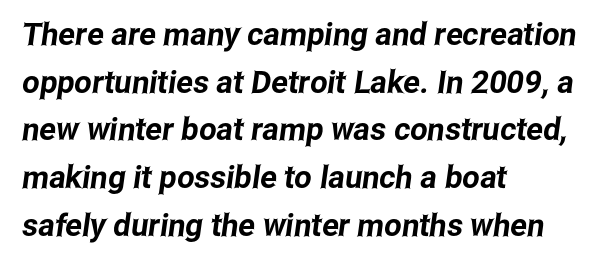
Horizontal alignment here is leftward, the default for most running prose. These lines keep a tight, regular rhythm from letter to letter. A typesetter would call this leading conventional body-copy spacing. This sample uses a sans-serif face.
